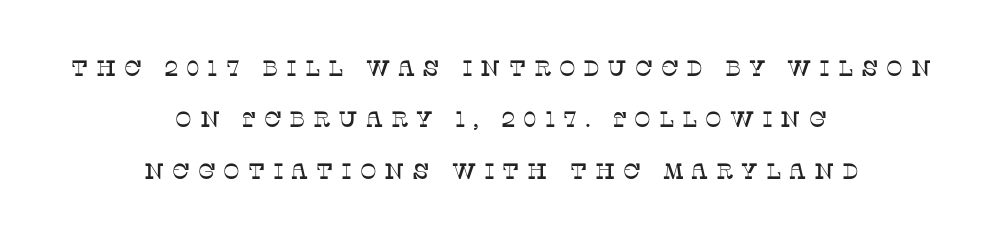
Q: Is the text italic (slanted)? A: No, it is upright.
Q: Is the text underlined? A: No.
Q: How is the paragraph aligned? A: Centered.
Q: Is the spacing between letters normal or unusually wide? A: Unusually wide.
Q: Is the spacing between lines tight, normal or loose? A: Loose.
